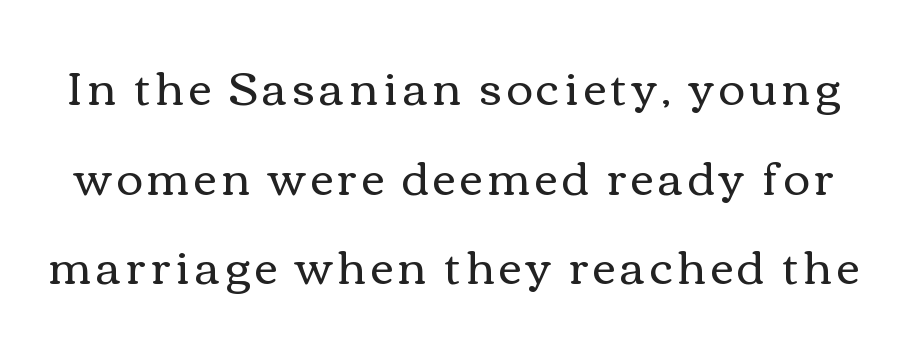
The image shows 45 px regular-weight, wide type, upright; set loose line spacing (1.99x), not underlined; a medium x-height.
